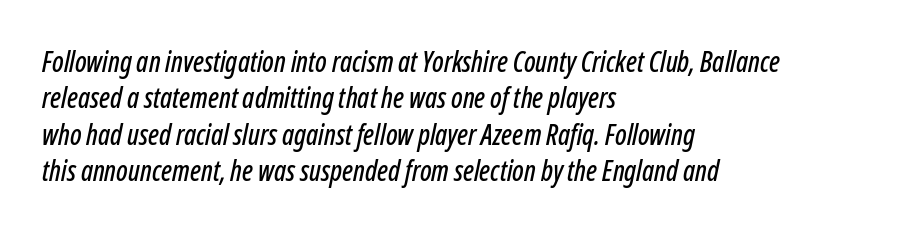
The image shows 28 px condensed type, italic (leaning right); set left-aligned, normal line spacing (1.3x), normal letter spacing, not underlined; low stroke contrast and a medium x-height.
